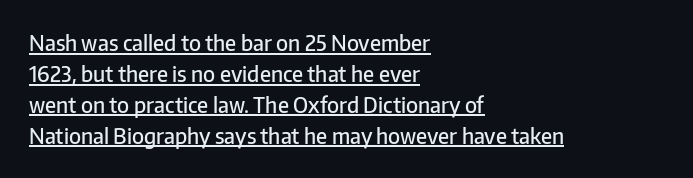
{"italic": "no", "bold": "semi", "underline": "yes", "align": "left", "line_spacing": "normal", "line_spacing_ratio": 1.47, "letter_spacing": "normal", "letter_spacing_em": 0.0, "glyph_px": 21}
